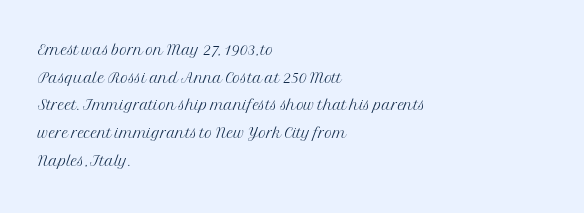
Q: Is the text bold? A: No.
Q: Is the text italic (slanted)? A: Yes.
Q: Is the text underlined? A: No.
Q: How is the paragraph aligned? A: Left-aligned.
Q: Is the spacing between letters normal or unusually wide? A: Normal.
Q: Is the spacing between lines tight, normal or loose? A: Normal.
